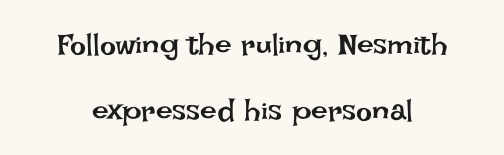
{"italic": "no", "bold": "no", "weight": "regular", "width": "normal", "stroke_contrast": "low", "x_height": "large", "monospaced": "no", "underline": "no", "line_spacing": "loose", "line_spacing_ratio": 2.19, "letter_spacing": "normal", "letter_spacing_em": 0.0, "glyph_px": 30}
